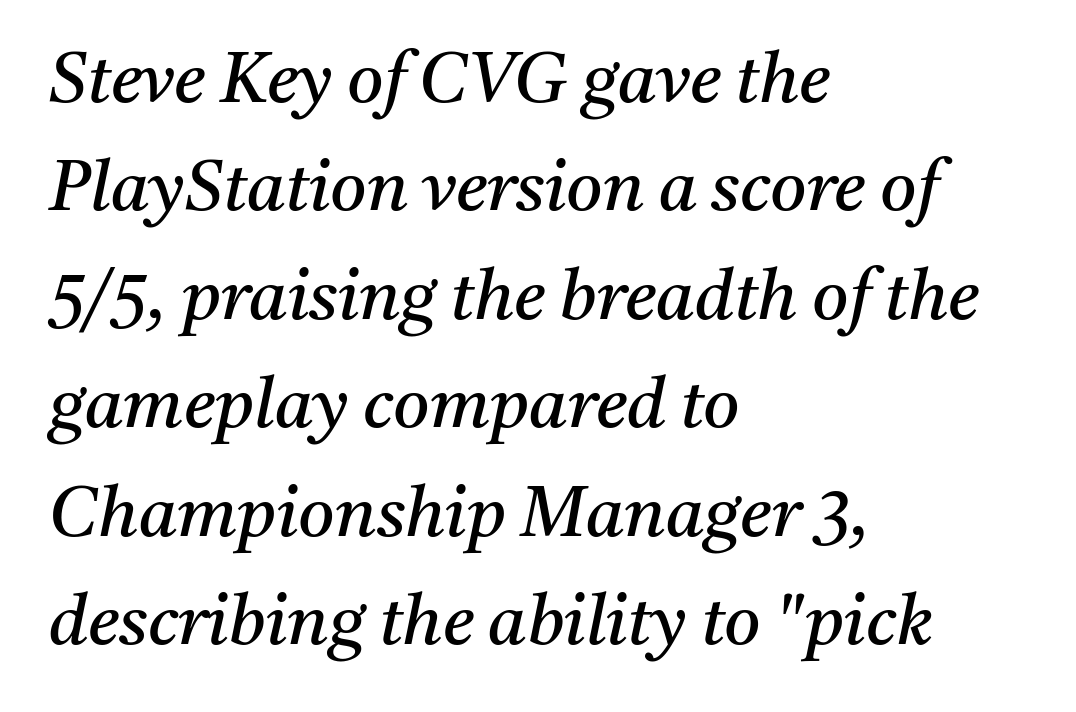
The image shows 70 px regular-weight serif type, italic (leaning right); set left-aligned, normal line spacing (1.55x), normal letter spacing, not underlined; medium stroke contrast and a medium x-height.
